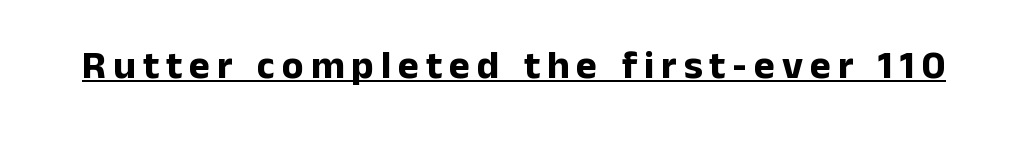
The image shows 40 px bold sans-serif type, upright; set underlined; low stroke contrast and a medium x-height.
